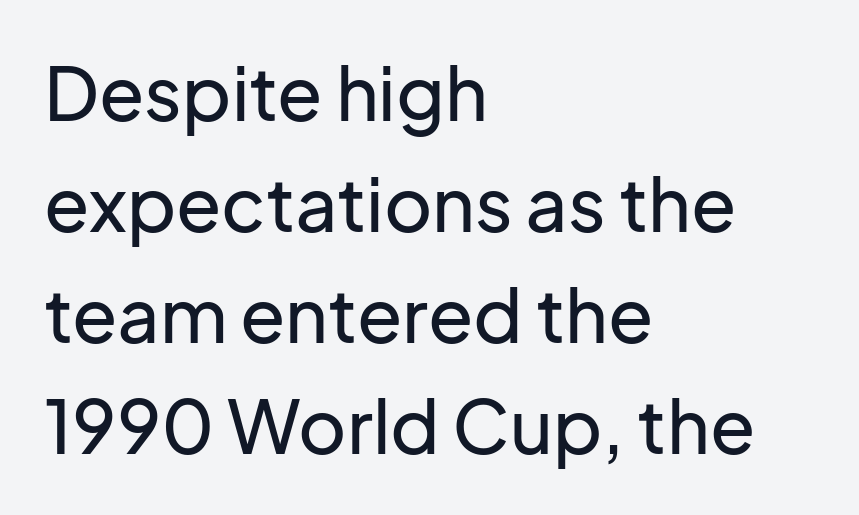
In terms of leading, this rendering sits right in the middle. All the whitespace from short lines collects on the right. Spacing verdict: proportional, widths tailored to each character. The tracking reads as untouched default to a designer's eye. Every character sits straight up, as roman type does. Honestly, there is no underline to notice here at all.
